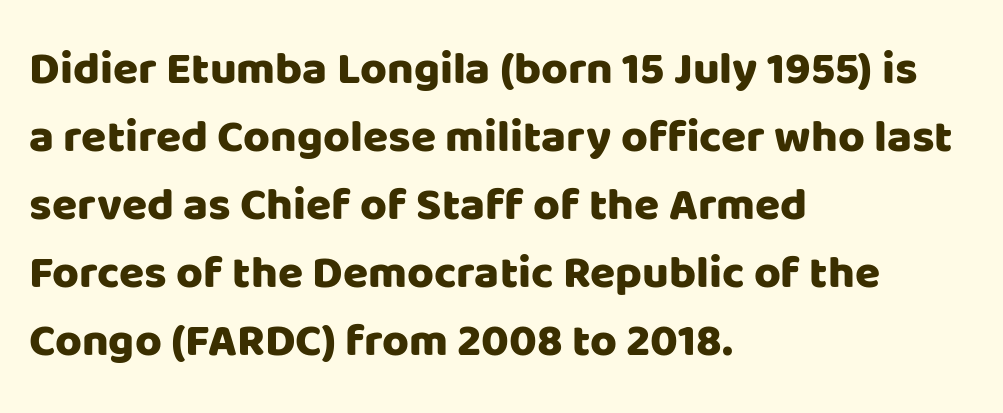
Reading down the block, your eye returns to a fixed left position each line. I'd call this a sans setting — the letters go barefoot. Is this a fixed-width face? No — the glyphs have proportional, varying widths. How are the letters spaced? Ordinarily, with no added tracking. A roman cut, with each character standing at attention. The leading is moderate, giving the passage an even texture.
